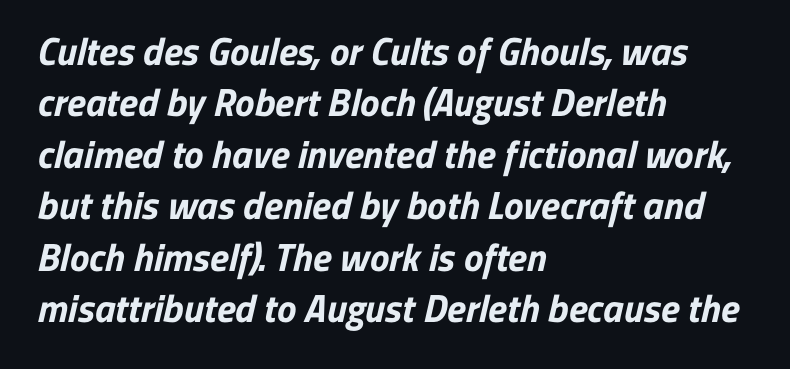
{"serif": "no", "bold": "yes", "weight": "bold", "width": "normal", "stroke_contrast": "low", "x_height": "medium", "monospaced": "no", "underline": "no", "align": "left", "line_spacing": "normal", "line_spacing_ratio": 1.32, "letter_spacing": "normal", "letter_spacing_em": 0.0, "glyph_px": 39}
